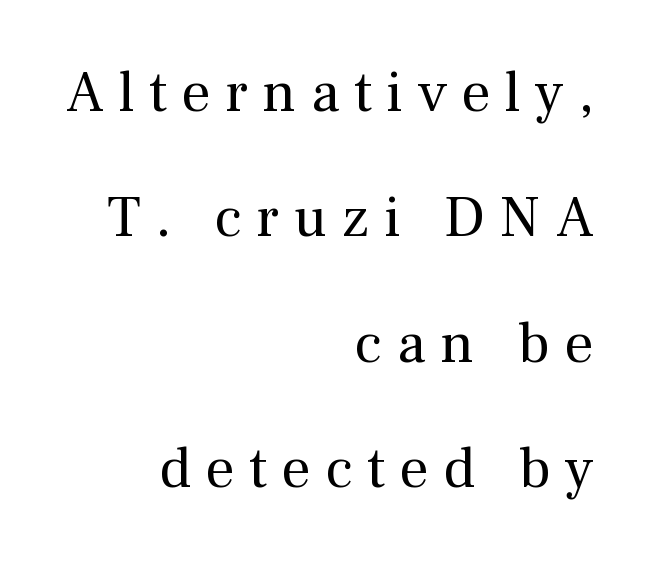
The image shows 58 px regular-weight serif type, upright; set right-aligned, loose line spacing (2.16x), unusually wide letter spacing (+0.25 em), not underlined; medium stroke contrast and a medium x-height.
